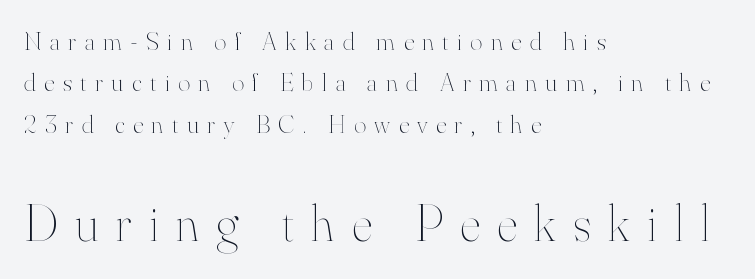
{"italic": "no", "bold": "no", "weight": "thin", "width": "normal", "stroke_contrast": "high", "x_height": "small", "monospaced": "no", "underline": "no", "align": "left", "line_spacing": "normal", "line_spacing_ratio": 1.59, "letter_spacing": "wide", "letter_spacing_em": 0.33, "larger_block": "second", "size_ratio": 2.0, "glyph_px": 52}
